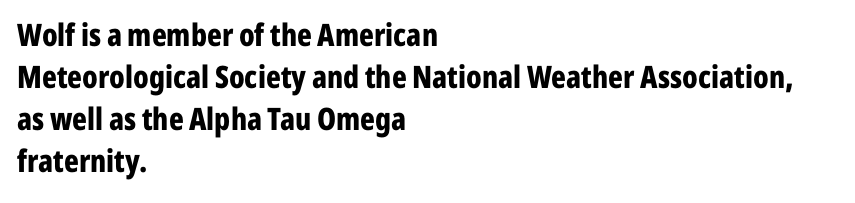
Q: Is the text bold? A: Yes.
Q: Is the text italic (slanted)? A: No, it is upright.
Q: Is the typeface a serif or a sans-serif typeface? A: Sans-serif.
Q: Is the text underlined? A: No.
Q: How is the paragraph aligned? A: Left-aligned.
Q: Is the spacing between letters normal or unusually wide? A: Normal.
Q: Is the spacing between lines tight, normal or loose? A: Normal.
Q: Width (condensed, normal, or wide)? A: Condensed.
Q: Stroke contrast? A: Low.
Q: x-height? A: Medium.
Q: Monospaced? A: No.
